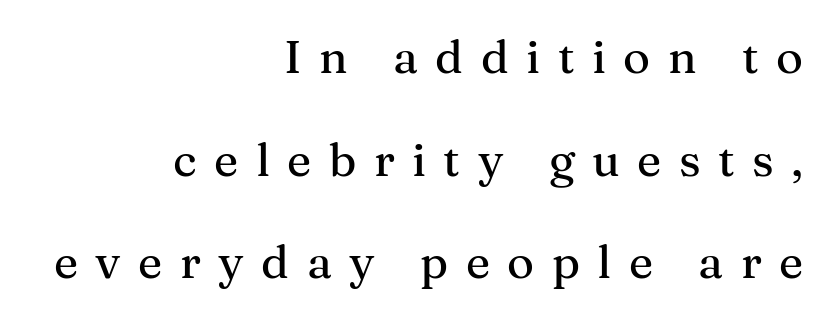
Q: Is the text italic (slanted)? A: No, it is upright.
Q: Is the typeface a serif or a sans-serif typeface? A: Serif.
Q: Is the text underlined? A: No.
Q: How is the paragraph aligned? A: Right-aligned.
Q: Is the spacing between letters normal or unusually wide? A: Unusually wide.
Q: Is the spacing between lines tight, normal or loose? A: Loose.
Q: Width (condensed, normal, or wide)? A: Normal.
Q: Stroke contrast? A: Medium.
Q: x-height? A: Medium.
Q: Monospaced? A: No.
